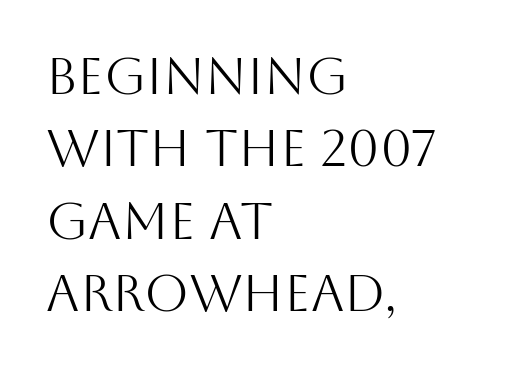
The image shows 51 px light sans-serif type, upright; set left-aligned, normal line spacing (1.42x), normal letter spacing, not underlined; medium stroke contrast and a large x-height.
